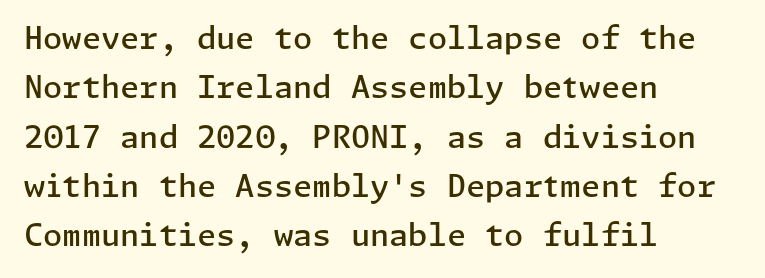
Q: Is the text bold? A: Semi-bold.
Q: Is the text italic (slanted)? A: No, it is upright.
Q: Is the typeface a serif or a sans-serif typeface? A: Sans-serif.
Q: Is the text underlined? A: No.
Q: How is the paragraph aligned? A: Left-aligned.
Q: Is the spacing between letters normal or unusually wide? A: Normal.
Q: Is the spacing between lines tight, normal or loose? A: Normal.
Q: Width (condensed, normal, or wide)? A: Normal.
Q: Stroke contrast? A: Low.
Q: x-height? A: Medium.
